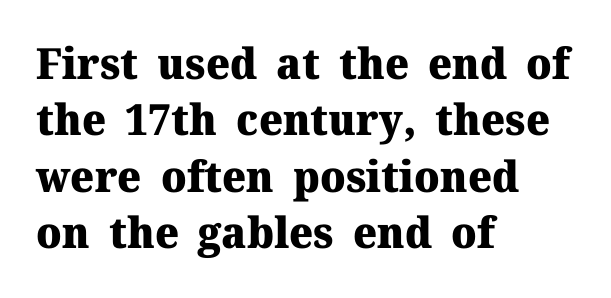
The image shows 43 px heavy serif type, upright; set left-aligned, normal line spacing (1.31x), normal letter spacing, not underlined; medium stroke contrast and a medium x-height.
